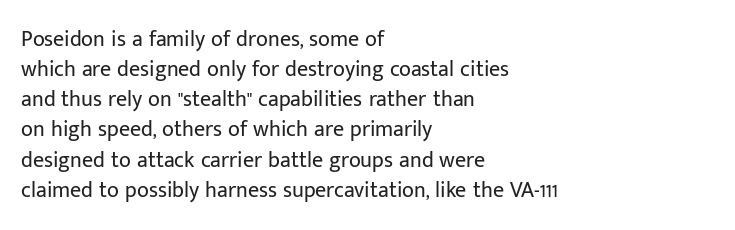
Q: Is the text bold? A: No.
Q: Is the text italic (slanted)? A: No, it is upright.
Q: Is the text underlined? A: No.
Q: How is the paragraph aligned? A: Left-aligned.
Q: Is the spacing between letters normal or unusually wide? A: Normal.
Q: Is the spacing between lines tight, normal or loose? A: Normal.
